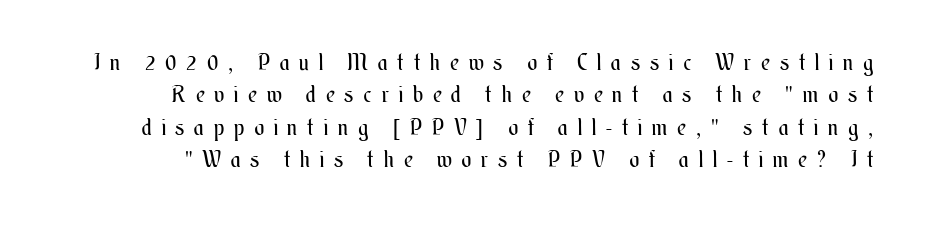
{"italic": "no", "bold": "no", "underline": "no", "line_spacing": "normal", "line_spacing_ratio": 1.41, "letter_spacing": "wide", "letter_spacing_em": 0.44, "glyph_px": 23}
